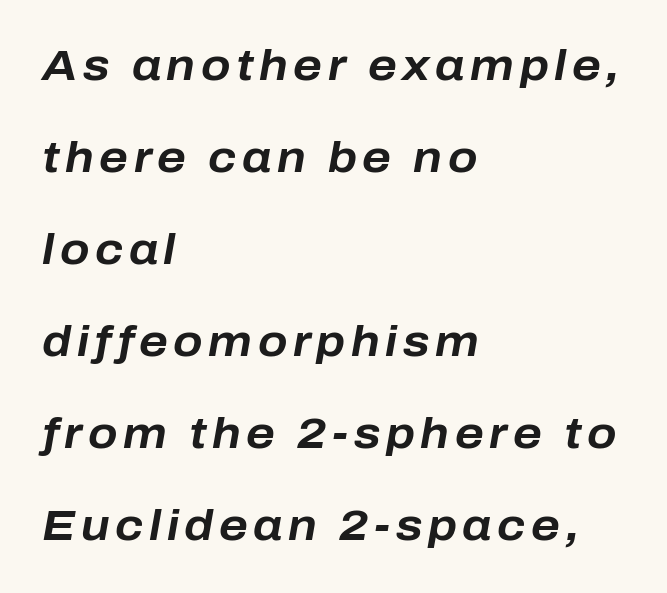
{"italic": "yes", "lean": "right", "slant_degrees": 10, "bold": "yes", "weight": "bold", "width": "normal", "stroke_contrast": "low", "x_height": "medium", "monospaced": "no", "underline": "no", "align": "left", "line_spacing": "loose", "line_spacing_ratio": 2.14, "glyph_px": 43}
